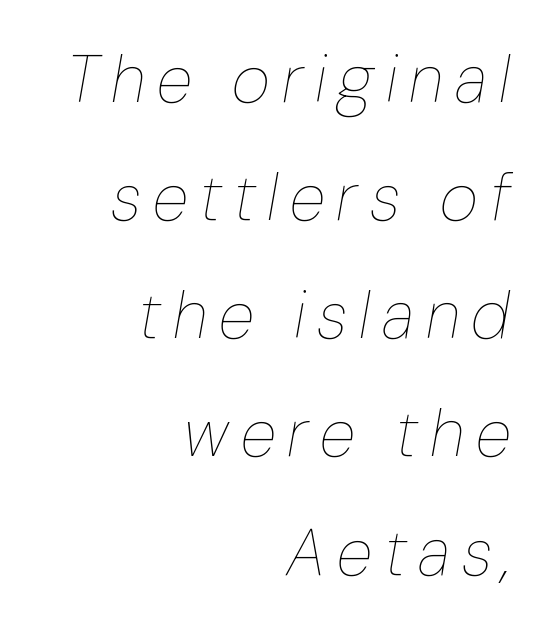
The image shows 66 px thin, condensed type, italic (leaning right); set right-aligned, line spacing 1.79x, not underlined; low stroke contrast and a medium x-height.
